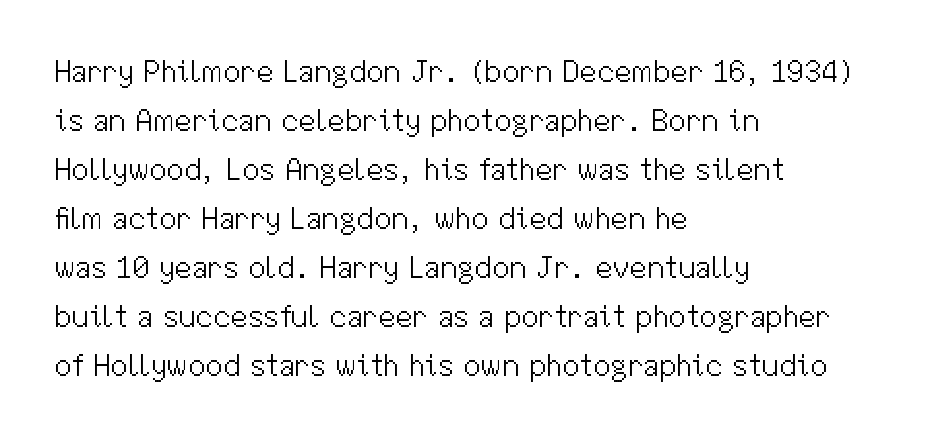
The space between consecutive lines is moderate. Ascenders rise straight up at ninety degrees. Bare-footed words on every line. The compositor pushed each line to the left boundary. Bold? No — there's no thickening of the strokes. These lines are rendered in a variable-pitch font.
